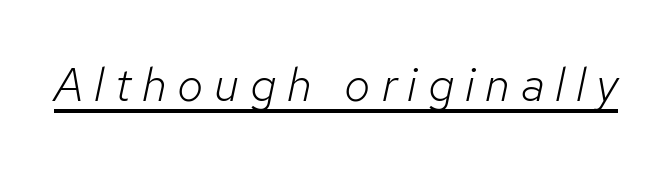
{"italic": "yes", "lean": "right", "slant_degrees": 12, "bold": "no", "weight": "light", "width": "normal", "stroke_contrast": "low", "x_height": "medium", "monospaced": "no", "underline": "yes", "letter_spacing": "wide", "letter_spacing_em": 0.23, "glyph_px": 47}
